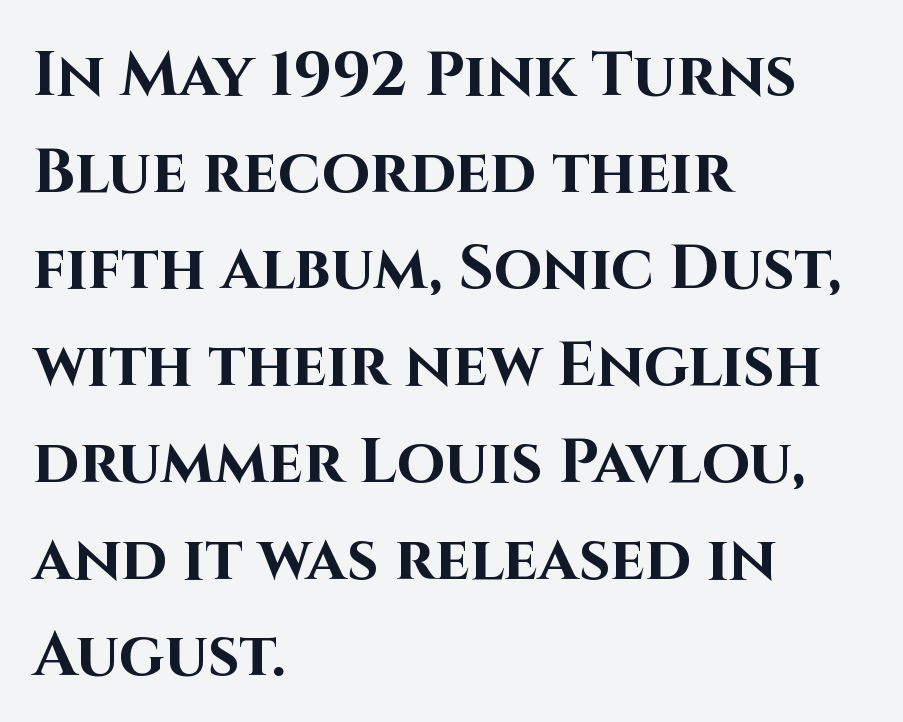
Q: Is the text bold? A: Yes.
Q: Is the text italic (slanted)? A: No, it is upright.
Q: Is the typeface a serif or a sans-serif typeface? A: Sans-serif.
Q: Is the text underlined? A: No.
Q: How is the paragraph aligned? A: Left-aligned.
Q: Is the spacing between letters normal or unusually wide? A: Normal.
Q: Is the spacing between lines tight, normal or loose? A: Normal.
Q: Width (condensed, normal, or wide)? A: Normal.
Q: Stroke contrast? A: High.
Q: x-height? A: Large.
Q: Monospaced? A: No.
